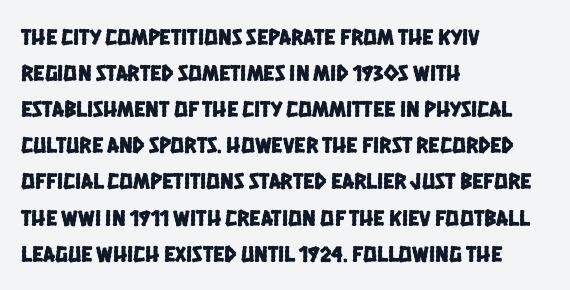
The image shows 23 px text type; set left-aligned, normal line spacing (1.57x), normal letter spacing, not underlined.
